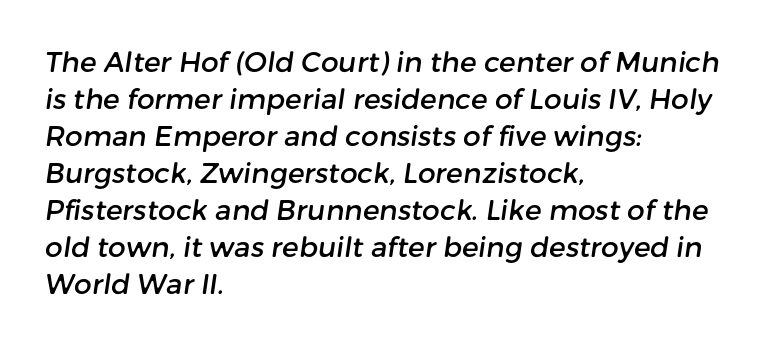
{"serif": "no", "width": "normal", "stroke_contrast": "low", "x_height": "medium", "monospaced": "no", "underline": "no", "align": "left", "line_spacing": "normal", "line_spacing_ratio": 1.32, "letter_spacing": "normal", "letter_spacing_em": 0.0, "glyph_px": 28}
